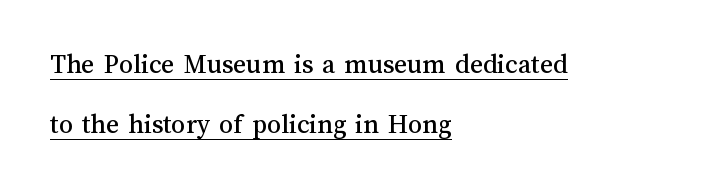
The image shows 28 px text type, upright; set left-aligned, loose line spacing (2.13x), normal letter spacing, underlined; medium stroke contrast and a medium x-height.
